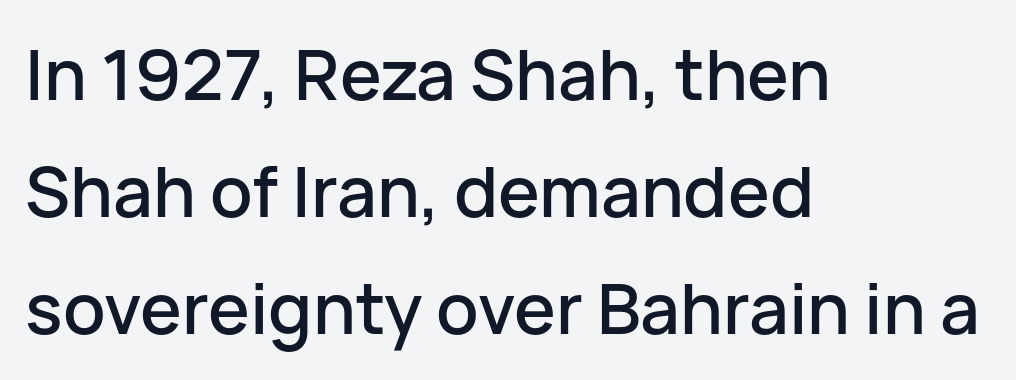
Is this a fixed-width face? No — the glyphs have proportional, varying widths. Each letter's strokes conclude bluntly, with no projecting serifs. Is there any slant? The stems are plumb. The space beneath each line is pristine and unruled. Leading matches the norm, producing a regular column.
